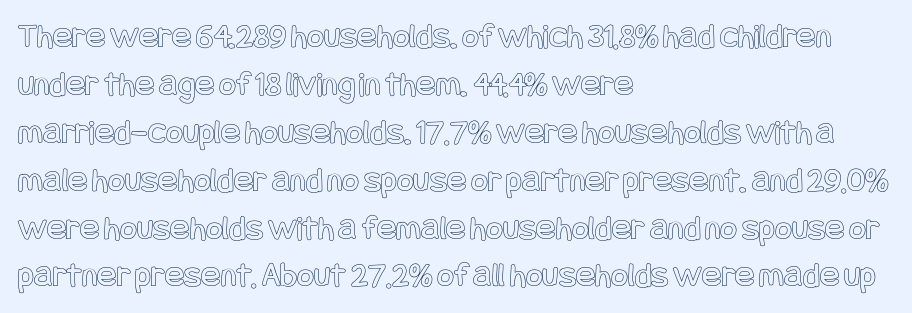
Q: Is the text italic (slanted)? A: No, it is upright.
Q: Is the text underlined? A: No.
Q: How is the paragraph aligned? A: Left-aligned.
Q: Is the spacing between letters normal or unusually wide? A: Normal.
Q: Is the spacing between lines tight, normal or loose? A: Normal.
Q: Width (condensed, normal, or wide)? A: Condensed.
Q: x-height? A: Large.
